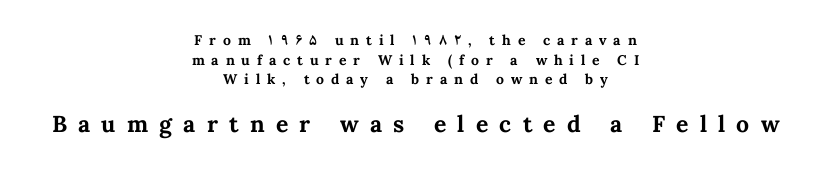
Compare the two chunks: the lower has the greater cap height. Centered paragraph, ragged on both sides. A clean baseline with only descenders dipping below it. The letterforms stand isolated, each surrounded by extra space.
